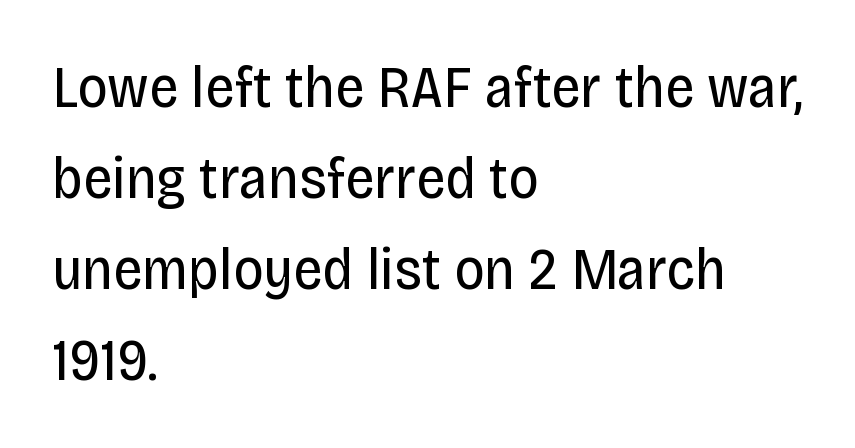
No word sits above an underline. This rendering leaves character spacing at its baseline value. All the whitespace from short lines collects on the right. The typesetting does not lean heavy: it is not bold.
